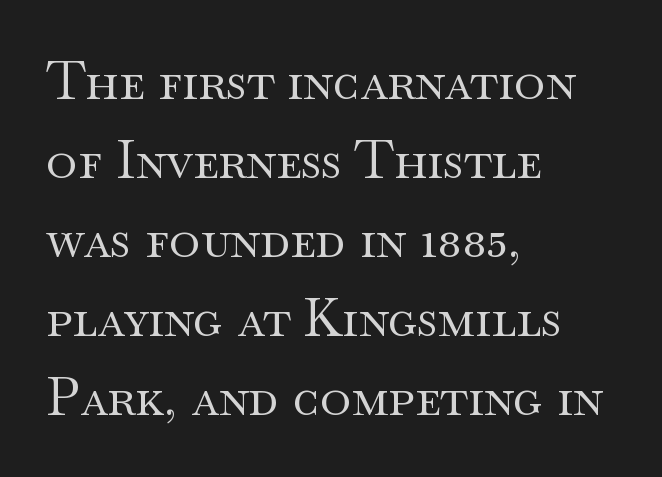
The image shows 53 px regular-weight, wide serif type, upright; set left-aligned, normal line spacing (1.49x), normal letter spacing, not underlined; medium stroke contrast and a small x-height.
